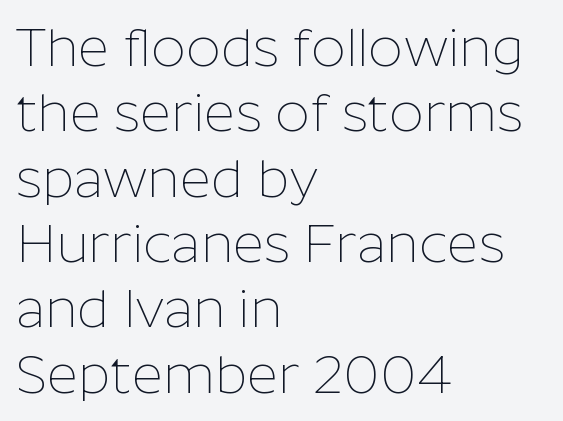
These lines are composed in type without serifs. The specimen omits any rule beneath the text block's lines. Visually the block forms a straight wall on the left and a jagged coastline on the right. The cut favours lightness, reaching ordinary text weight at its darkest.
